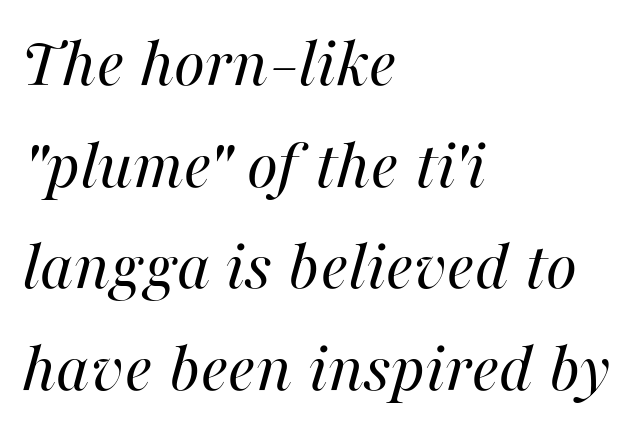
{"italic": "yes", "lean": "right", "slant_degrees": 16, "bold": "no", "weight": "regular", "width": "normal", "stroke_contrast": "high", "x_height": "medium", "monospaced": "no", "underline": "no", "align": "left", "line_spacing": "normal", "line_spacing_ratio": 1.43, "letter_spacing": "normal", "letter_spacing_em": 0.0, "glyph_px": 71}
